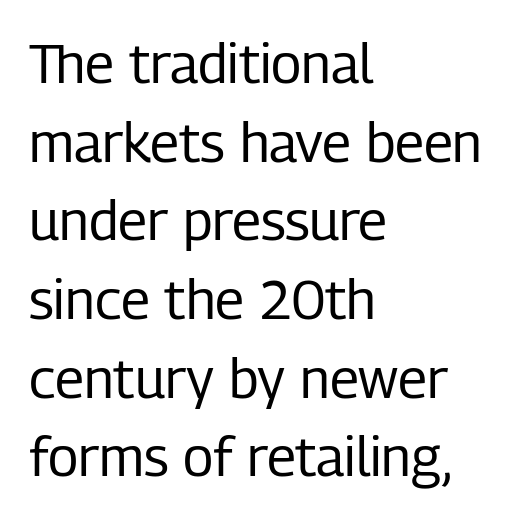
Leading matches the norm, producing a regular column. A student would call this left alignment; a typographer would say flush left, rag right. Heaviness? Minimal to ordinary, like unemphasized prose. The typography opts for an upright posture over an oblique one. Descenders are the only things crossing below the line. Letterform terminals end flat and unadorned throughout the passage.
